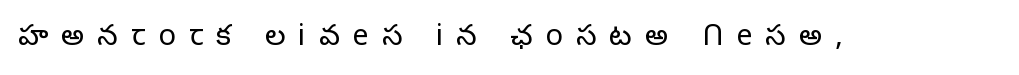
{"serif": "no", "italic": "no", "bold": "no", "weight": "light", "width": "normal", "stroke_contrast": "low", "x_height": "medium", "monospaced": "no", "underline": "no", "letter_spacing": "wide", "letter_spacing_em": 0.45, "glyph_px": 29}
